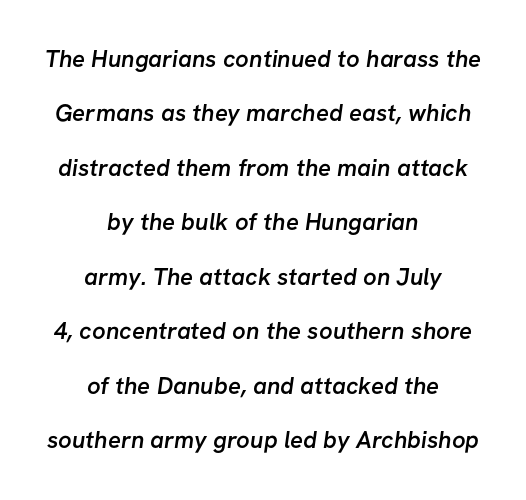
The image shows 24 px text type; set centered, loose line spacing (2.27x), normal letter spacing, not underlined.
